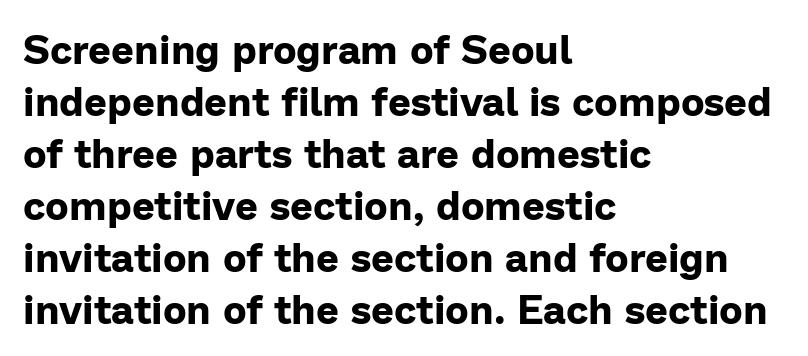
The image shows 40 px bold sans-serif type, upright; set left-aligned, normal line spacing (1.3x), normal letter spacing, not underlined; low stroke contrast and a medium x-height.
